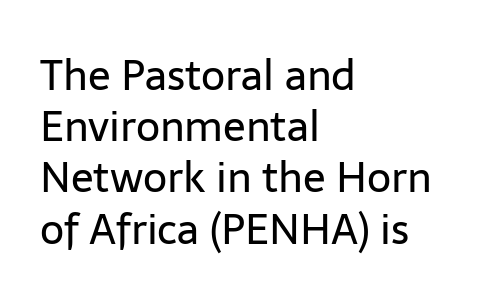
The image shows 42 px regular-weight sans-serif type, upright; set left-aligned, line spacing 1.22x, normal letter spacing, not underlined; low stroke contrast and a medium x-height.
